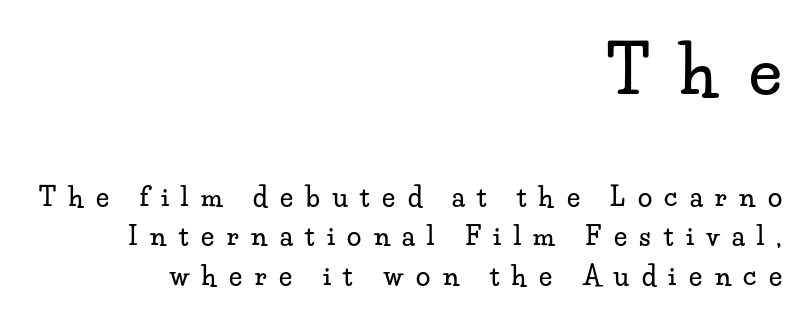
{"serif": "yes", "italic": "no", "width": "wide", "stroke_contrast": "low", "x_height": "small", "monospaced": "no", "underline": "no", "align": "right", "line_spacing": "normal", "line_spacing_ratio": 1.51, "letter_spacing": "wide", "letter_spacing_em": 0.48, "larger_block": "first", "size_ratio": 2.5, "glyph_px": 65}
